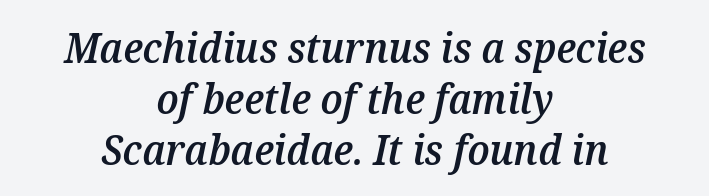
Letters rest on an invisible, unmarked baseline. The glyphs look as if they've been sheared to an angle. The rendering positions every line midway between the sides. Glyph-to-glyph distance matches everyday printed text.
